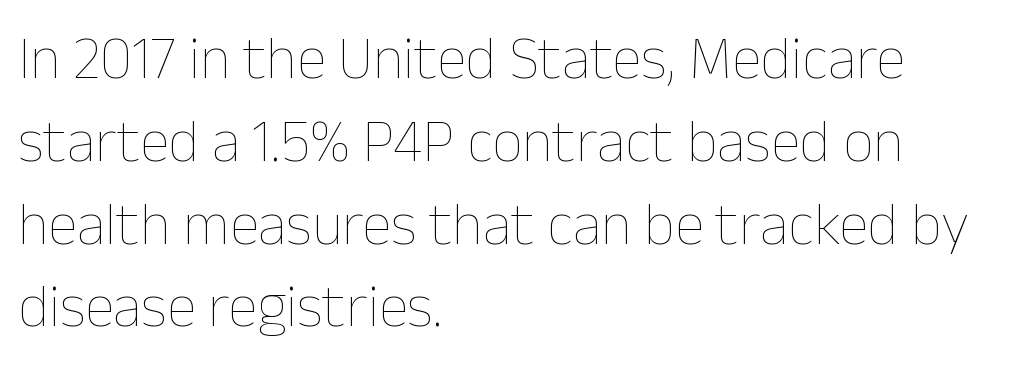
{"italic": "no", "bold": "no", "weight": "thin", "width": "normal", "stroke_contrast": "low", "x_height": "medium", "monospaced": "no", "underline": "no", "align": "left", "line_spacing": "normal", "line_spacing_ratio": 1.38, "letter_spacing": "normal", "letter_spacing_em": 0.0, "glyph_px": 60}
